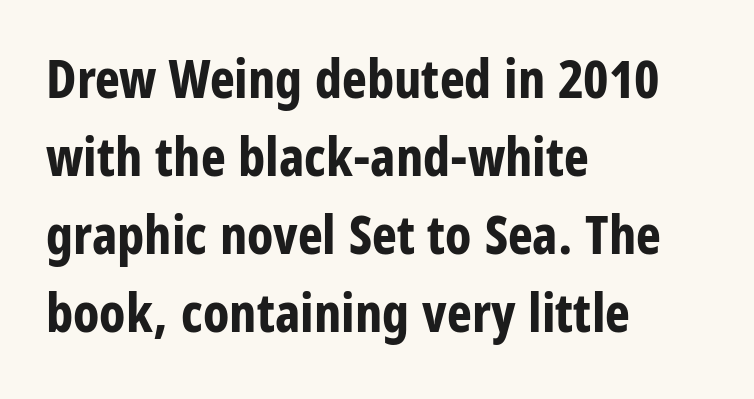
These lines were composed using upright roman letters. Words appear dense and cohesive because spacing is normal. Each new line begins a customary step beneath the previous one. Each letter's strokes conclude bluntly, with no projecting serifs. Think of a printed novel: that variable character pitch is what you see here. Heft: maximum for text — a bold.
